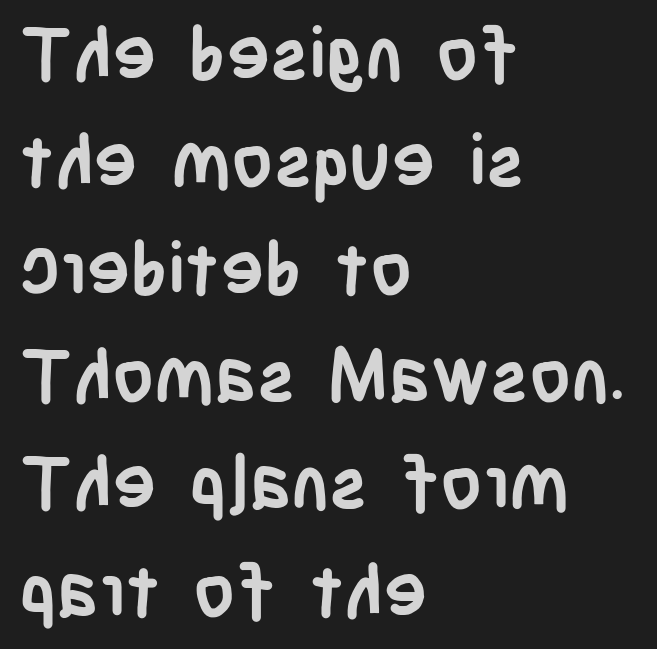
The image shows 73 px semibold, condensed sans-serif type, upright; set left-aligned, normal line spacing (1.47x), normal letter spacing, not underlined; low stroke contrast and a large x-height.
